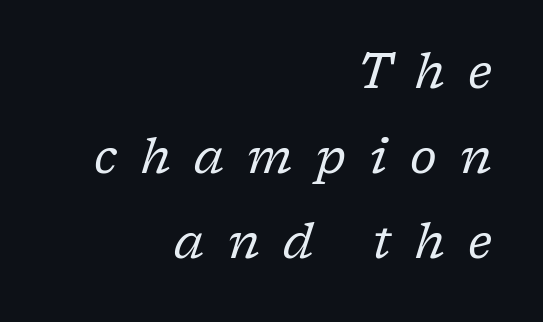
A clean baseline with only descenders dipping below it. The text block is weighted toward the right margin, trailing off unevenly leftward. Tracking value appears strongly positive — letters spread wide. The font sits on the lighter half of the weight spectrum, regular included. The specimen reads as italic at a glance.
